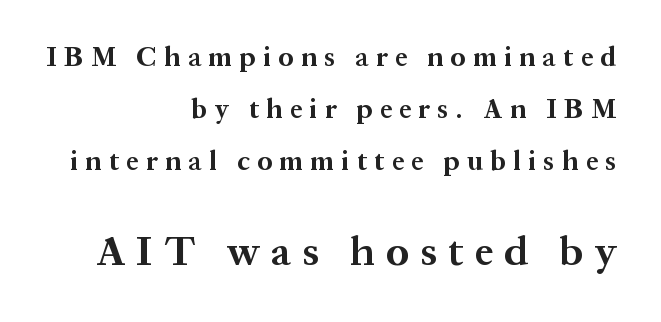
{"serif": "yes", "italic": "no", "bold": "yes", "weight": "bold", "width": "normal", "stroke_contrast": "medium", "x_height": "medium", "monospaced": "no", "underline": "no", "align": "right", "line_spacing": "loose", "line_spacing_ratio": 1.93, "letter_spacing": "wide", "letter_spacing_em": 0.28, "larger_block": "second", "size_ratio": 1.52, "glyph_px": 41}
